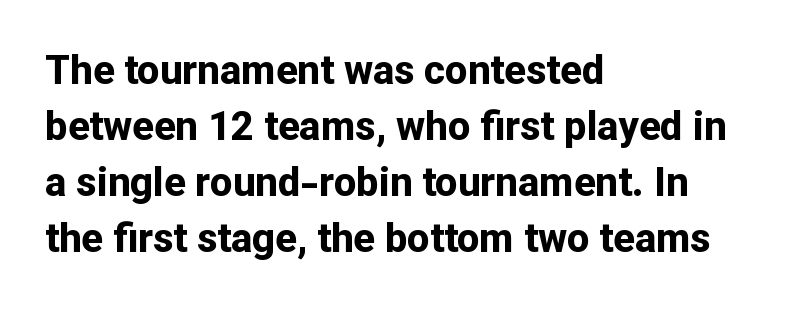
Q: Is the text bold? A: Yes.
Q: Is the text italic (slanted)? A: No, it is upright.
Q: Is the typeface a serif or a sans-serif typeface? A: Sans-serif.
Q: Is the text underlined? A: No.
Q: How is the paragraph aligned? A: Left-aligned.
Q: Is the spacing between letters normal or unusually wide? A: Normal.
Q: Is the spacing between lines tight, normal or loose? A: Normal.
Q: Width (condensed, normal, or wide)? A: Normal.
Q: Stroke contrast? A: Low.
Q: x-height? A: Medium.
Q: Monospaced? A: No.
